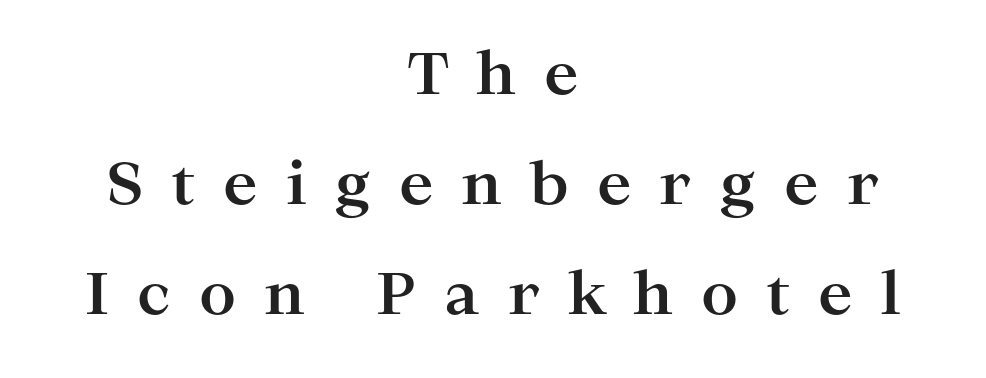
Typographic density is high because the face is bold. Caption: expanded tracking, letters set apart. Think of a printed novel: that variable character pitch is what you see here. The zone under the glyphs is completely vacant. One-word summary of the alignment: center. The designer went with a serif here, giving each stem small feet.
